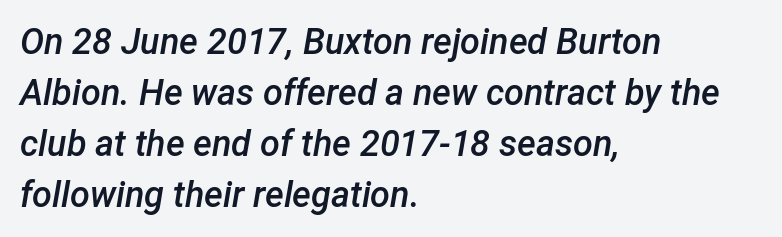
Q: Is the text bold? A: Semi-bold.
Q: Is the text italic (slanted)? A: Yes, it leans right by about 12 degrees.
Q: Is the text underlined? A: No.
Q: How is the paragraph aligned? A: Left-aligned.
Q: Is the spacing between letters normal or unusually wide? A: Normal.
Q: Is the spacing between lines tight, normal or loose? A: Normal.
Q: Width (condensed, normal, or wide)? A: Normal.
Q: Stroke contrast? A: Low.
Q: x-height? A: Medium.
Q: Monospaced? A: No.
